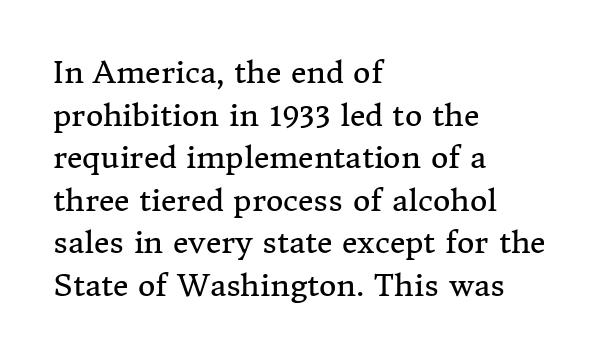
{"serif": "yes", "italic": "no", "bold": "no", "weight": "regular", "width": "normal", "stroke_contrast": "medium", "x_height": "medium", "monospaced": "no", "underline": "no", "align": "left", "line_spacing": "normal", "line_spacing_ratio": 1.42, "letter_spacing": "normal", "letter_spacing_em": 0.0, "glyph_px": 30}
